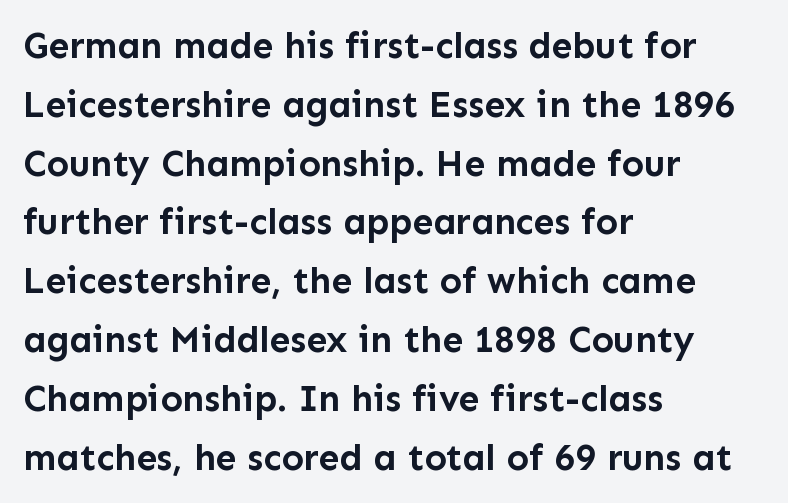
Q: Is the text bold? A: Yes.
Q: Is the text italic (slanted)? A: No, it is upright.
Q: Is the typeface a serif or a sans-serif typeface? A: Sans-serif.
Q: Is the text underlined? A: No.
Q: How is the paragraph aligned? A: Left-aligned.
Q: Is the spacing between letters normal or unusually wide? A: Normal.
Q: Is the spacing between lines tight, normal or loose? A: Normal.
Q: Width (condensed, normal, or wide)? A: Normal.
Q: Stroke contrast? A: Low.
Q: x-height? A: Medium.
Q: Monospaced? A: No.
